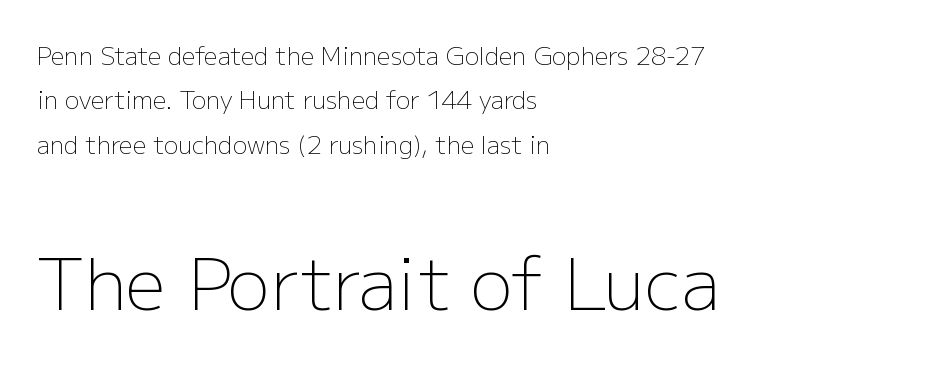
{"serif": "no", "italic": "no", "bold": "no", "weight": "light", "width": "normal", "stroke_contrast": "low", "x_height": "medium", "monospaced": "no", "underline": "no", "align": "left", "line_spacing_ratio": 1.85, "letter_spacing": "normal", "letter_spacing_em": 0.0, "larger_block": "second", "size_ratio": 2.96, "glyph_px": 71}
